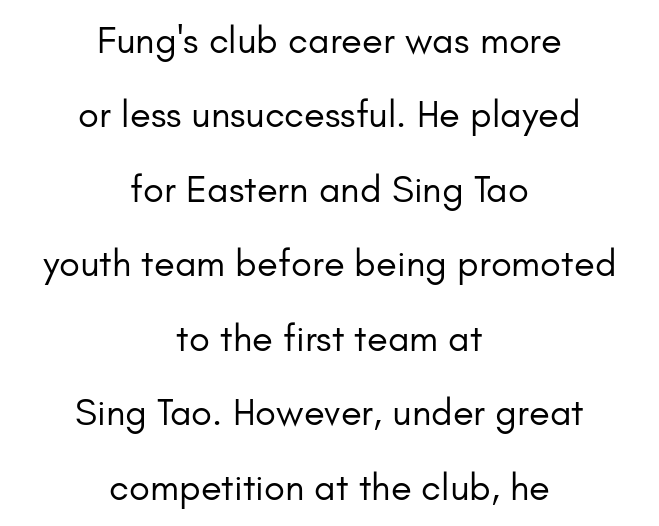
The letters stand straight up with perfectly vertical stems. Plain, unruled lines of type. Glyph-to-glyph distance matches everyday printed text. Every row of glyphs is offset so its center matches the block's center. In terms of leading, this rendering errs on the spacious side. No chunkiness to these letters — they're not bold.
